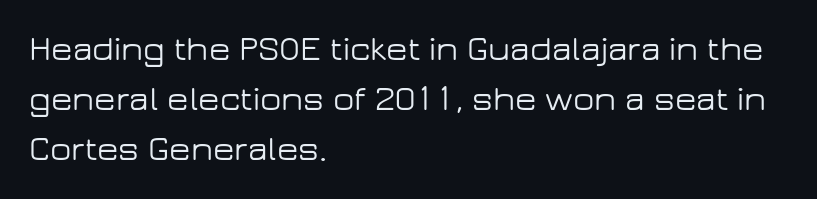
{"serif": "no", "italic": "no", "width": "wide", "stroke_contrast": "low", "x_height": "medium", "monospaced": "no", "underline": "no", "align": "left", "line_spacing": "normal", "line_spacing_ratio": 1.43, "letter_spacing": "normal", "letter_spacing_em": 0.0, "glyph_px": 35}
